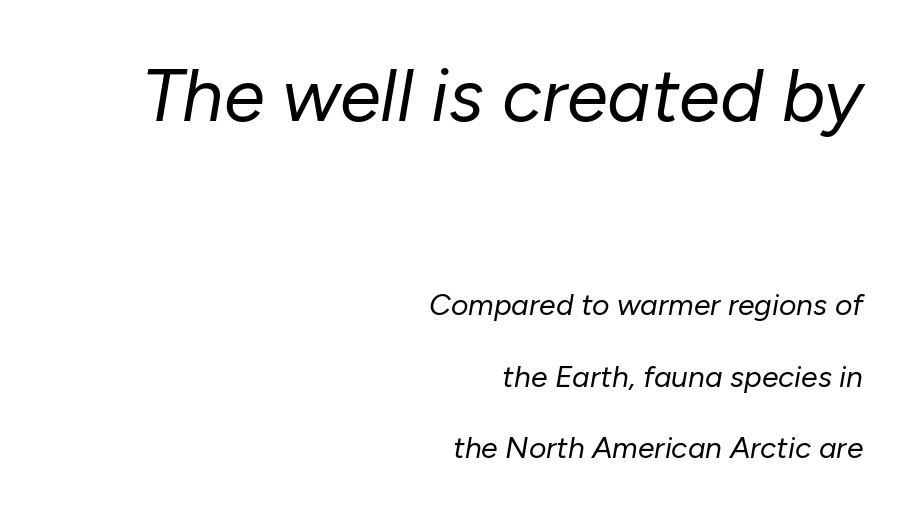
Q: Is the text bold? A: No.
Q: Is the text italic (slanted)? A: Yes, it leans right by about 10 degrees.
Q: Is the text underlined? A: No.
Q: How is the paragraph aligned? A: Right-aligned.
Q: Is the spacing between letters normal or unusually wide? A: Normal.
Q: Is the spacing between lines tight, normal or loose? A: Loose.
Q: Which block of text is set in a larger size, the first (top) or the second (bottom)? A: The first (top) one.
Q: Width (condensed, normal, or wide)? A: Normal.
Q: Stroke contrast? A: Low.
Q: x-height? A: Medium.
Q: Monospaced? A: No.
